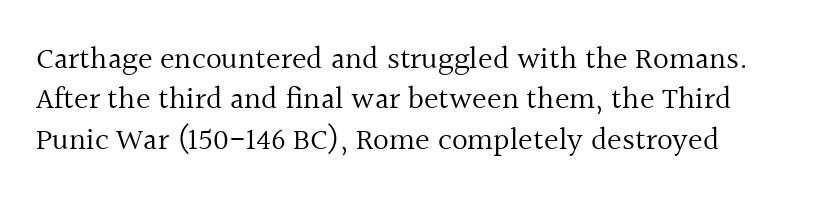
The image shows 31 px regular-weight serif type, upright; set normal line spacing (1.3x), normal letter spacing, not underlined; a medium x-height.
